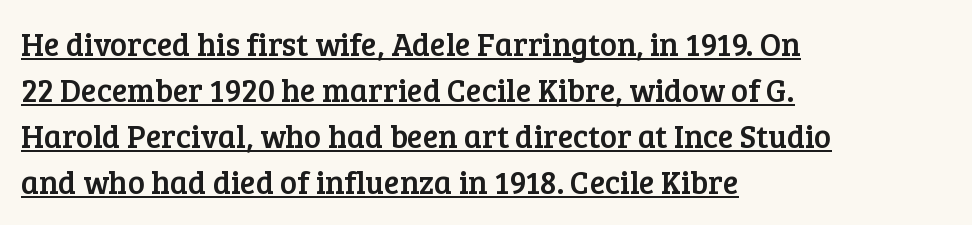
The tracking reads as untouched default to a designer's eye. Is the block centered? No — it sits flush against the left margin. The letters stand straight up with perfectly vertical stems. The space between consecutive lines is moderate. Check where the strokes stop: tiny serifs finish them off. The letters advance in unequal steps, a hallmark of proportional type.
